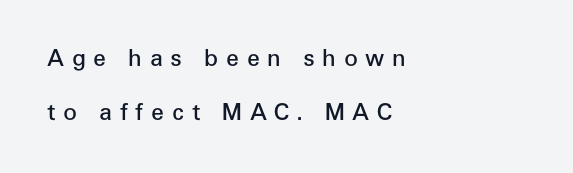
The image shows 23 px text type, upright; set left-aligned, loose line spacing (2.35x), unusually wide letter spacing (+0.33 em), not underlined.
